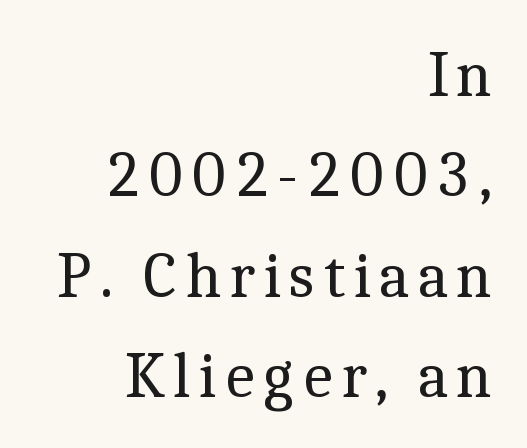
Heaviness? Minimal to ordinary, like unemphasized prose. A typesetter would call this proportional, since set widths differ per character. Posture: upright roman. Are there feet on the stems? There are — it's a serif.
